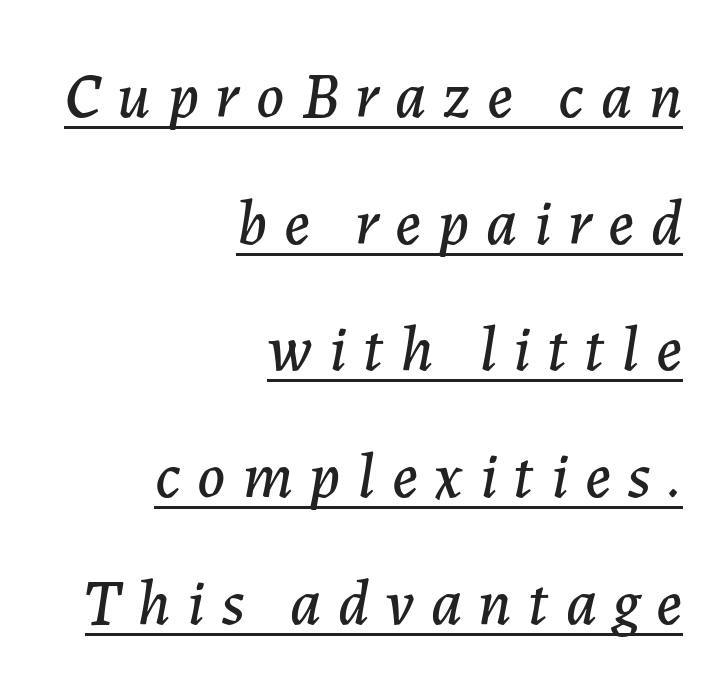
{"italic": "yes", "lean": "right", "slant_degrees": 7, "width": "normal", "stroke_contrast": "low", "x_height": "medium", "monospaced": "no", "underline": "yes", "align": "right", "line_spacing": "loose", "line_spacing_ratio": 1.98, "letter_spacing": "wide", "letter_spacing_em": 0.26, "glyph_px": 64}
